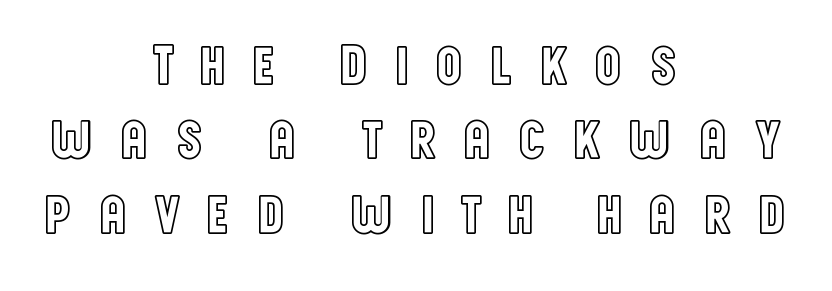
The image shows 56 px condensed type, upright; set centered, normal line spacing (1.33x), unusually wide letter spacing (+0.45 em), not underlined; a large x-height.
